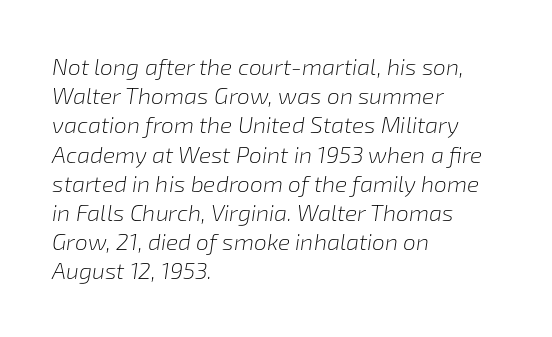
{"italic": "yes", "lean": "right", "slant_degrees": 8, "bold": "no", "underline": "no", "align": "left", "line_spacing": "normal", "line_spacing_ratio": 1.27, "letter_spacing": "normal", "letter_spacing_em": 0.0, "glyph_px": 23}
